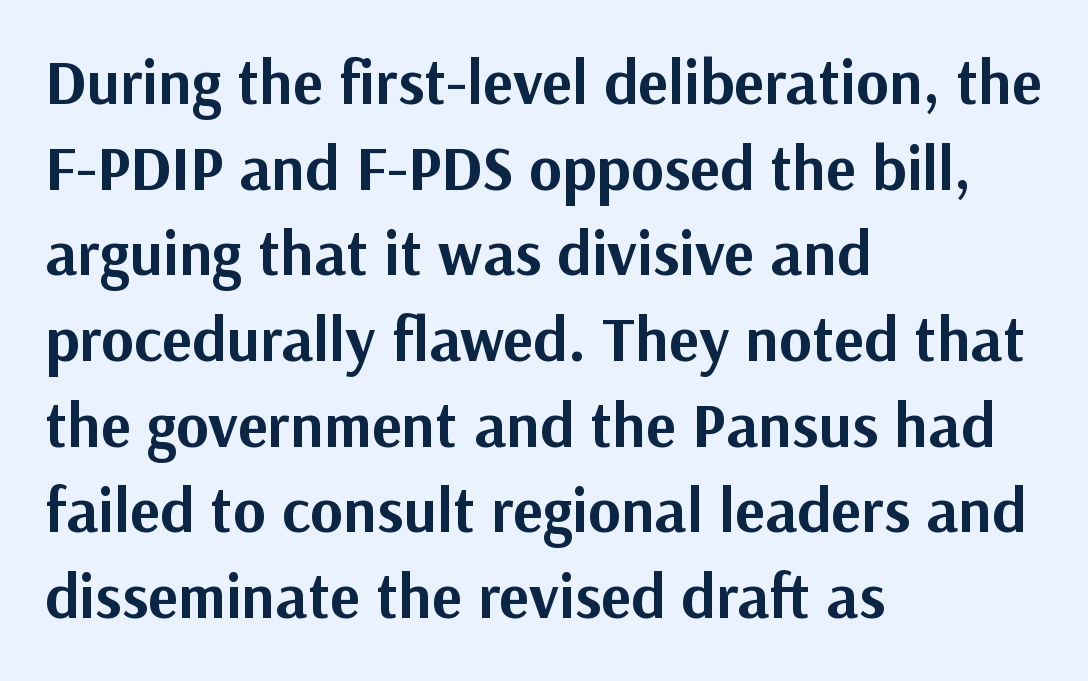
You'd pick this weight for a headline — it's a proper bold. Has an underline been added? It has not. The horizontal fit of the characters is conventional and even. Observe the absence of serifs on each vertical stroke in this sample.
